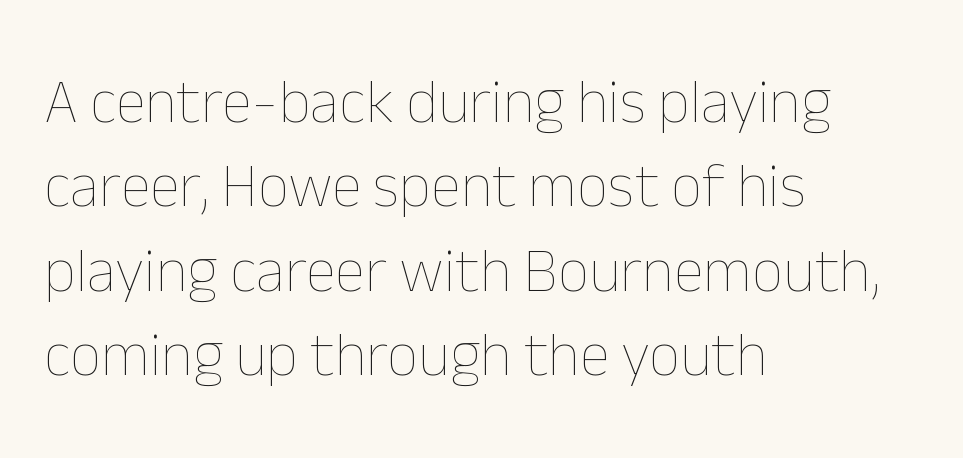
Q: Is the text bold? A: No.
Q: Is the text italic (slanted)? A: No, it is upright.
Q: Is the text underlined? A: No.
Q: How is the paragraph aligned? A: Left-aligned.
Q: Is the spacing between letters normal or unusually wide? A: Normal.
Q: Is the spacing between lines tight, normal or loose? A: Normal.
Q: Width (condensed, normal, or wide)? A: Normal.
Q: Stroke contrast? A: Low.
Q: x-height? A: Medium.
Q: Monospaced? A: No.
